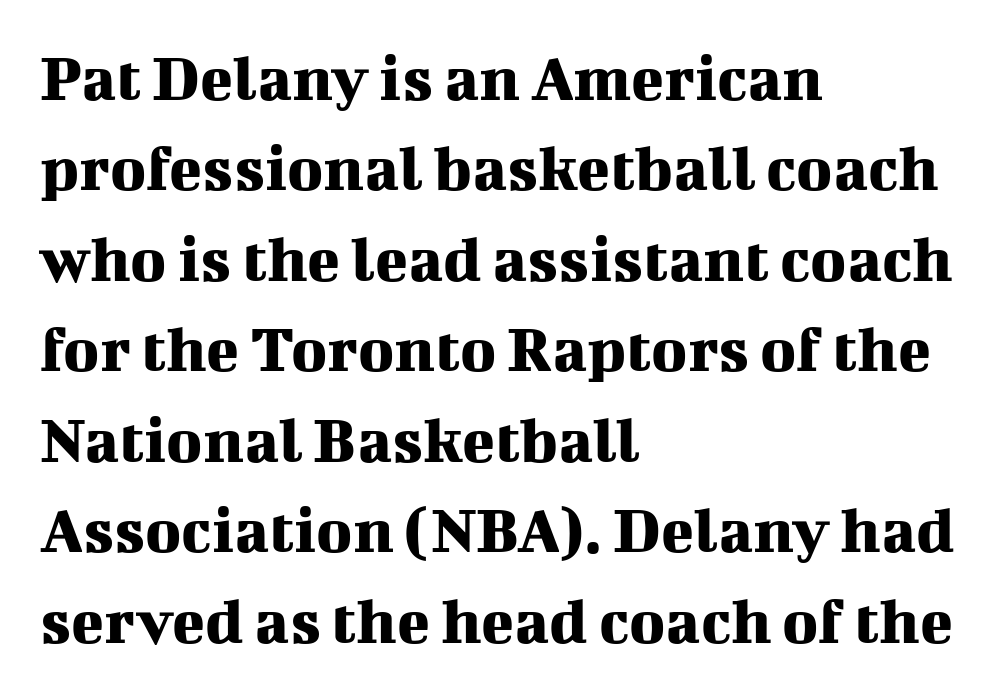
The strip under each line holds only bare page. You can tell from the footed stems that serif type was used. Spacing verdict: proportional, widths tailored to each character. These lines keep a tight, regular rhythm from letter to letter. A typesetter would call this leading conventional body-copy spacing.
